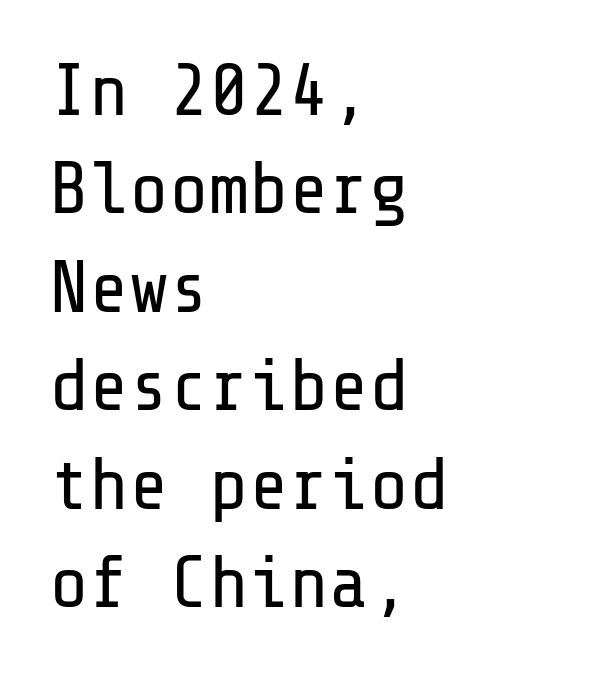
Is the block centered? No — it sits flush against the left margin. The gaps between neighbouring characters are ordinary and unremarkable. The characters are drawn with everyday or finer stroke widths. Examine the stroke ends and you'll find no serifs. The rows are spaced the way most documents space them.
